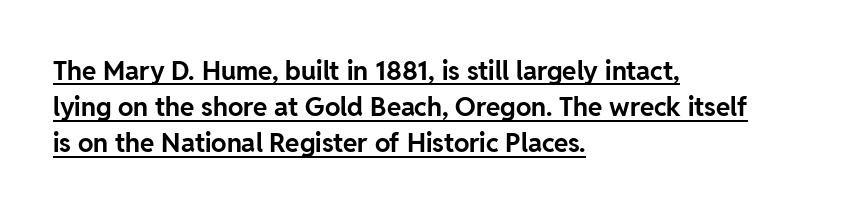
Observe the ordinary spacing: letters are neighbours, not strangers. Vertically, the passage feels balanced, rows spaced as you'd expect. Decoration check: the copy is underlined. The text block is weighted toward the left margin, trailing off unevenly rightward. Summary of weight: heavy, a full bold.
